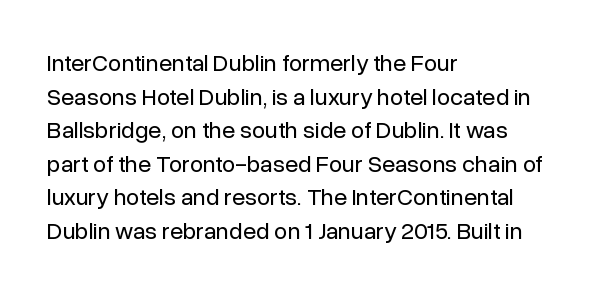
The image shows 24 px text type, upright; set left-aligned, normal line spacing (1.4x), normal letter spacing, not underlined.
